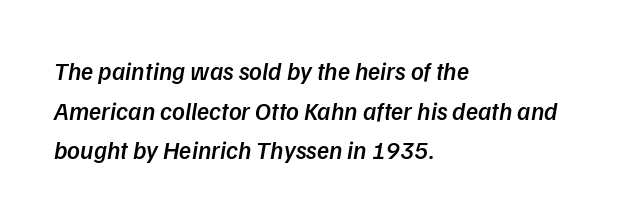
Q: Is the text bold? A: Semi-bold.
Q: Is the text underlined? A: No.
Q: How is the paragraph aligned? A: Left-aligned.
Q: Is the spacing between letters normal or unusually wide? A: Normal.
Q: Is the spacing between lines tight, normal or loose? A: Normal.
